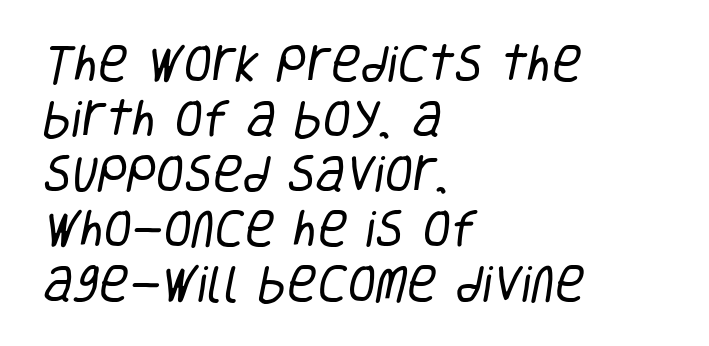
The image shows 41 px regular-weight, condensed sans-serif type; set left-aligned, normal line spacing (1.34x), normal letter spacing, not underlined; low stroke contrast and a large x-height.
